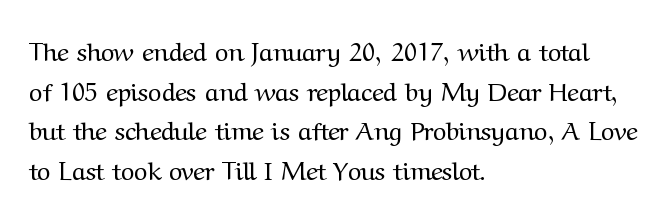
The block of text has a typical density, with ordinary space between rows. The line texture is even and compact thanks to regular tracking. Nothing heavy about these letters — not bold at all. Which margin do the lines hug? The left one — the right edge is uneven.
